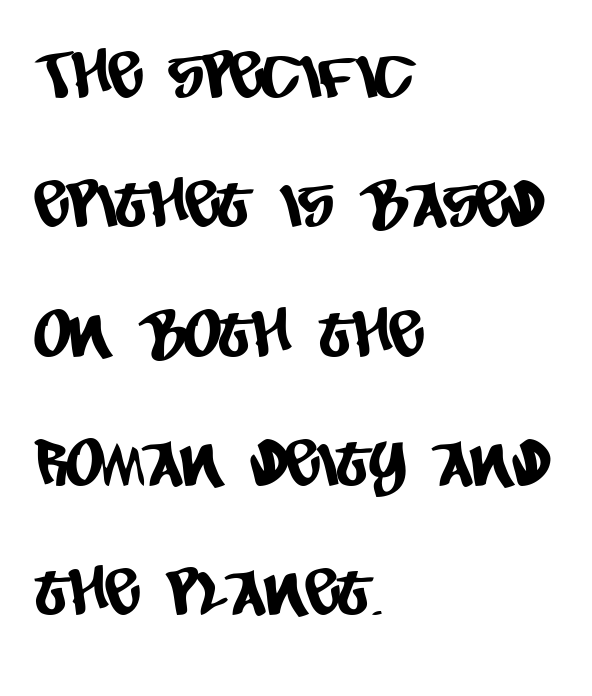
How are the letters spaced? Ordinarily, with no added tracking. Stroke terminals: plain, sans-serif. Whoever set this chose breathing room over compactness in the vertical rhythm. Here the designer chose a conventional face with non-uniform glyph widths. The glyphs are unaccompanied by any horizontal stroke below them.
